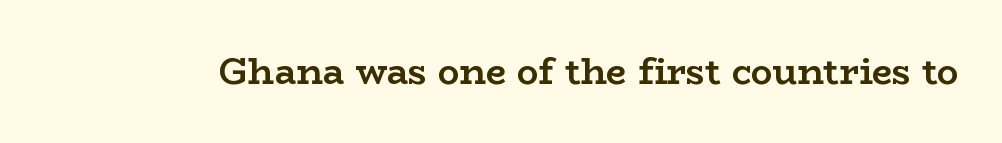
Posture: straight, roman, zero tilt. To sum up the face: it has serifs. The space directly below the letters is spotless. Inter-character spacing is left at the font's built-in metrics. Proportional: the letters do not fall into vertical columns. The rendering uses a bold face; every stroke is thick and dark.
